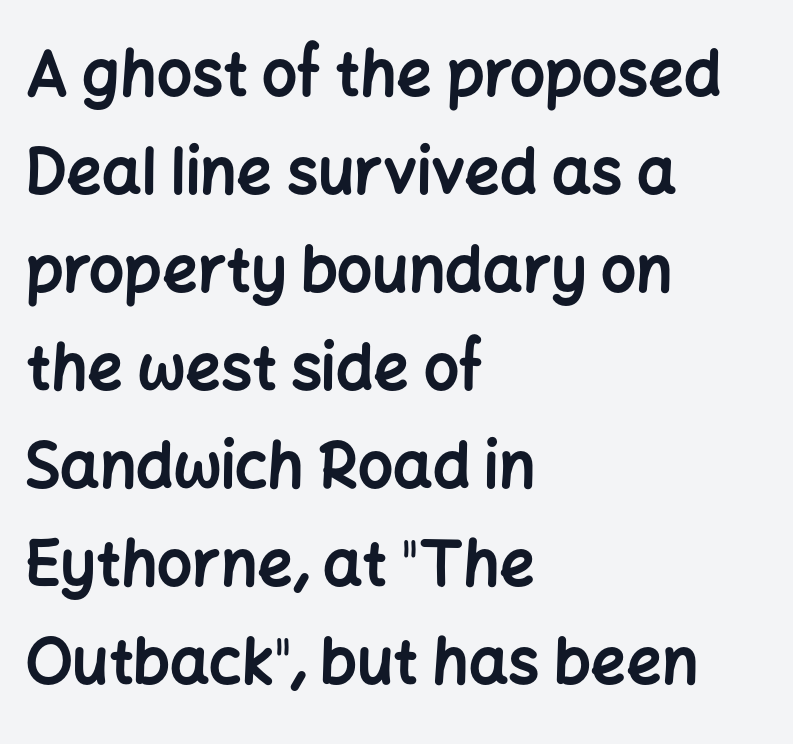
The image shows 62 px bold sans-serif type, upright; set left-aligned, normal line spacing (1.58x), normal letter spacing, not underlined; low stroke contrast and a medium x-height.
